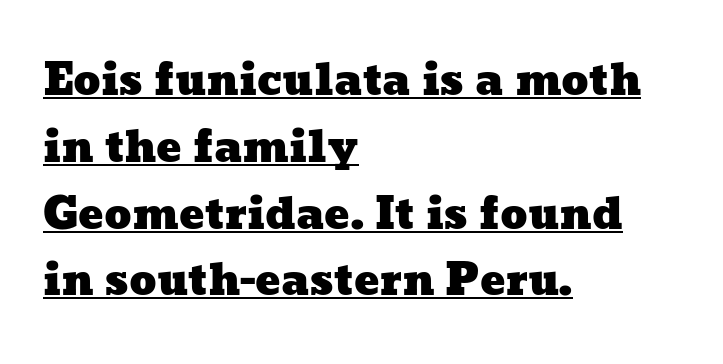
Q: Is the text underlined? A: Yes.
Q: How is the paragraph aligned? A: Left-aligned.
Q: Is the spacing between letters normal or unusually wide? A: Normal.
Q: Is the spacing between lines tight, normal or loose? A: Normal.
Q: Width (condensed, normal, or wide)? A: Wide.
Q: Stroke contrast? A: Low.
Q: x-height? A: Medium.
Q: Monospaced? A: No.
